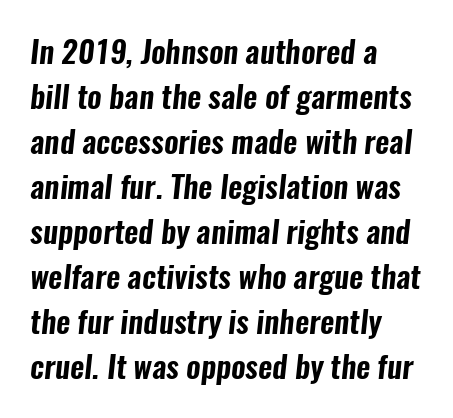
A typesetter would label this face a sans. Nothing unusual about the tracking: characters are spaced as the font intends. A normal amount of white space separates one row of letters from the next. Where is the straight margin? On the left. Each letter keeps its own natural width here, so spacing adapts to shape. Has an underline been added? It has not.
